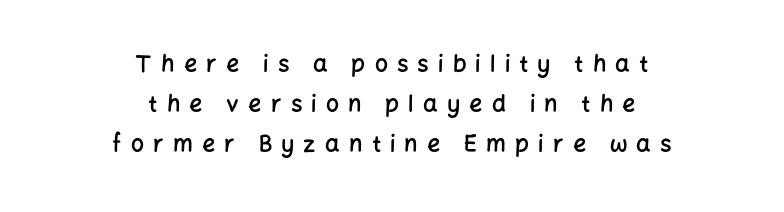
Q: Is the text bold? A: Semi-bold.
Q: Is the text italic (slanted)? A: No, it is upright.
Q: Is the text underlined? A: No.
Q: How is the paragraph aligned? A: Centered.
Q: Is the spacing between letters normal or unusually wide? A: Unusually wide.
